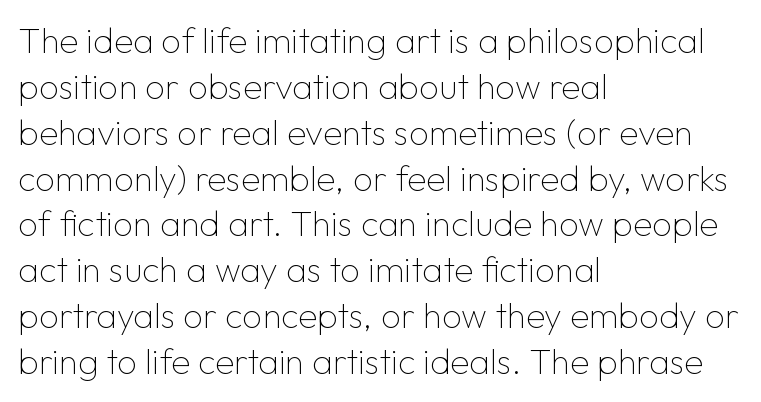
How would I describe the line gaps? Plain and ordinary. Rule under the text: the space is simply empty. Proportional: the letters do not fall into vertical columns. The typeface has the unassuming heft of standard copy or less.
